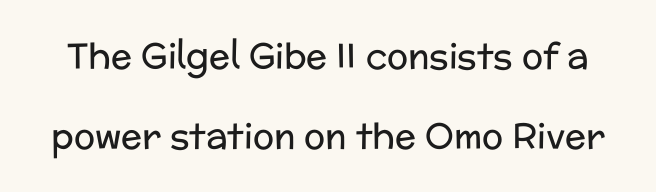
Q: Is the text bold? A: No.
Q: Is the text italic (slanted)? A: No, it is upright.
Q: Is the typeface a serif or a sans-serif typeface? A: Sans-serif.
Q: Is the text underlined? A: No.
Q: Is the spacing between letters normal or unusually wide? A: Normal.
Q: Is the spacing between lines tight, normal or loose? A: Loose.
Q: Width (condensed, normal, or wide)? A: Normal.
Q: Stroke contrast? A: Low.
Q: x-height? A: Medium.
Q: Monospaced? A: No.
